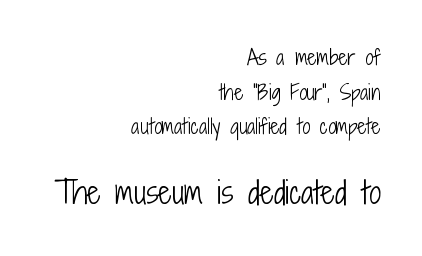
Q: Is the text bold? A: No.
Q: Is the text italic (slanted)? A: No, it is upright.
Q: Is the typeface a serif or a sans-serif typeface? A: Sans-serif.
Q: Is the text underlined? A: No.
Q: How is the paragraph aligned? A: Right-aligned.
Q: Is the spacing between letters normal or unusually wide? A: Normal.
Q: Which block of text is set in a larger size, the first (top) or the second (bottom)? A: The second (bottom) one.
Q: Width (condensed, normal, or wide)? A: Condensed.
Q: Stroke contrast? A: Low.
Q: x-height? A: Medium.
Q: Monospaced? A: No.
